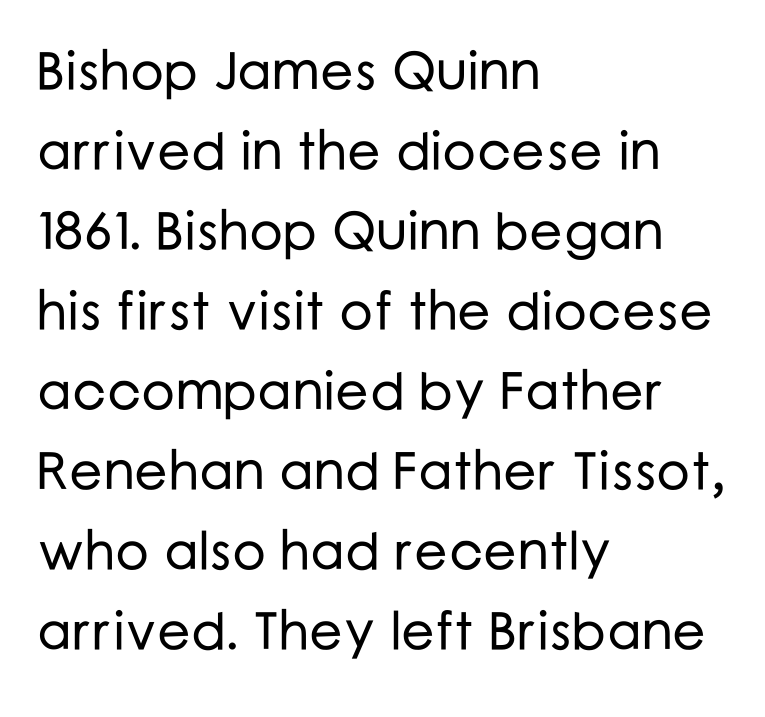
The image shows 53 px sans-serif type, upright; set left-aligned, normal line spacing (1.51x), normal letter spacing, not underlined; low stroke contrast and a medium x-height.
